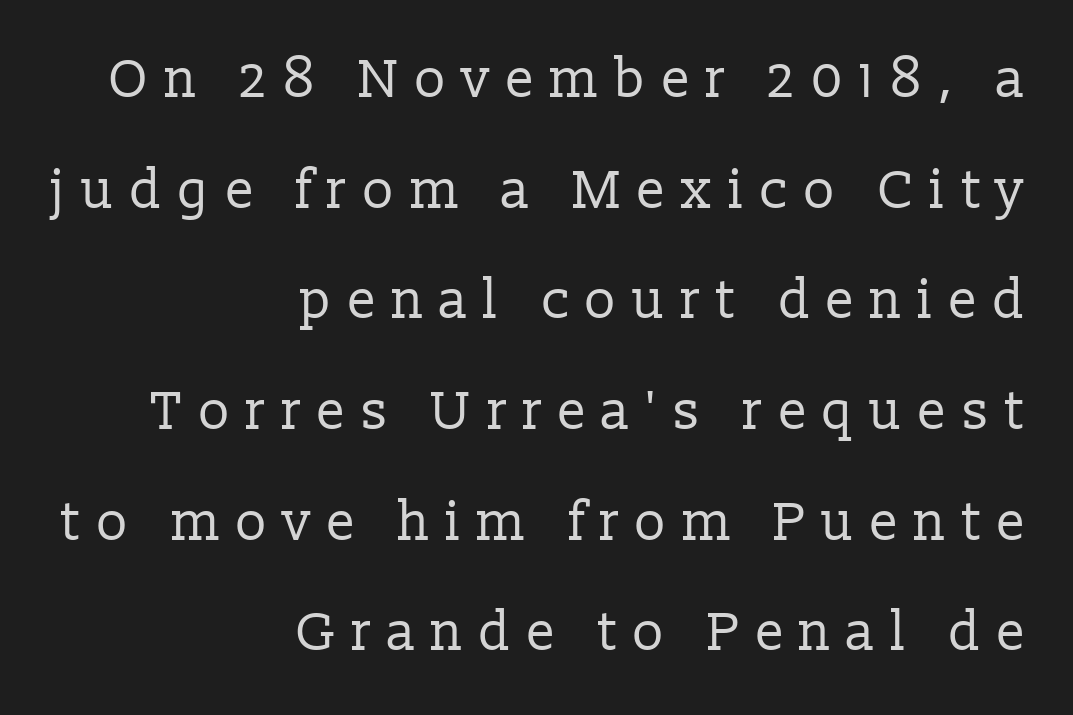
Q: Is the text bold? A: No.
Q: Is the text italic (slanted)? A: No, it is upright.
Q: Is the typeface a serif or a sans-serif typeface? A: Serif.
Q: Is the text underlined? A: No.
Q: How is the paragraph aligned? A: Right-aligned.
Q: Is the spacing between letters normal or unusually wide? A: Unusually wide.
Q: Is the spacing between lines tight, normal or loose? A: Loose.
Q: Width (condensed, normal, or wide)? A: Normal.
Q: Stroke contrast? A: Low.
Q: x-height? A: Medium.
Q: Monospaced? A: No.
